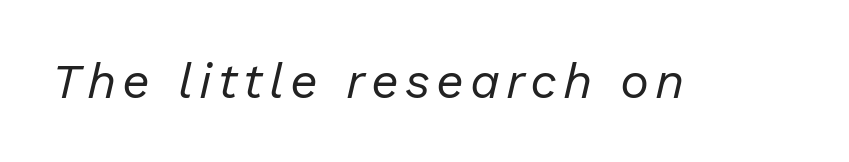
Q: Is the text bold? A: No.
Q: Is the text italic (slanted)? A: Yes, it leans right by about 13 degrees.
Q: Is the text underlined? A: No.
Q: Width (condensed, normal, or wide)? A: Normal.
Q: Stroke contrast? A: Low.
Q: x-height? A: Medium.
Q: Monospaced? A: No.
